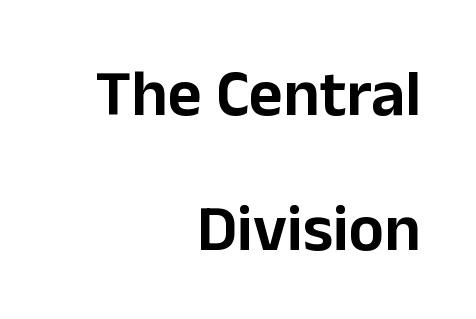
The image shows 66 px sans-serif type, upright; set right-aligned, loose line spacing (2.04x), normal letter spacing, not underlined; low stroke contrast and a medium x-height.
